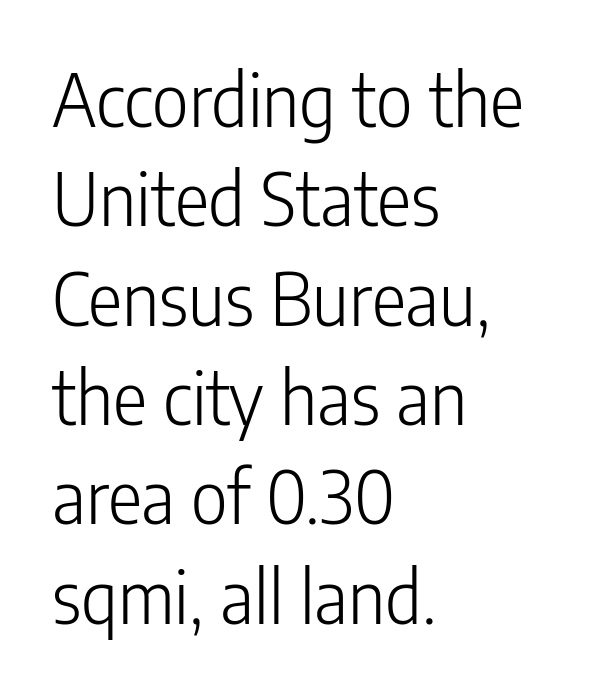
The image shows 72 px light, condensed sans-serif type, upright; set left-aligned, normal line spacing (1.38x), normal letter spacing, not underlined; low stroke contrast and a medium x-height.
